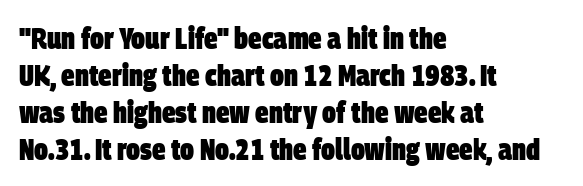
{"serif": "no", "bold": "yes", "weight": "heavy", "width": "condensed", "stroke_contrast": "low", "x_height": "large", "monospaced": "no", "underline": "no", "align": "left", "line_spacing_ratio": 1.23, "letter_spacing": "normal", "letter_spacing_em": 0.0, "glyph_px": 30}
